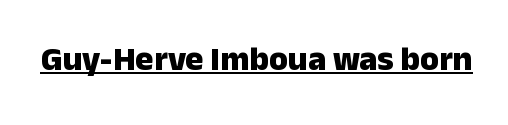
The tracking reads as untouched default to a designer's eye. This sample uses a sans-serif face. The font is running at its bold setting. Each letter keeps its own natural width here, so spacing adapts to shape.
